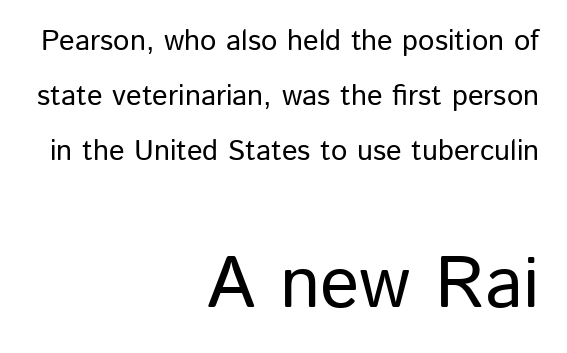
The image shows 73 px sans-serif type, upright; set right-aligned, line spacing 1.89x, normal letter spacing, not underlined; the second (bottom) block is 2.52x larger; low stroke contrast and a medium x-height.
